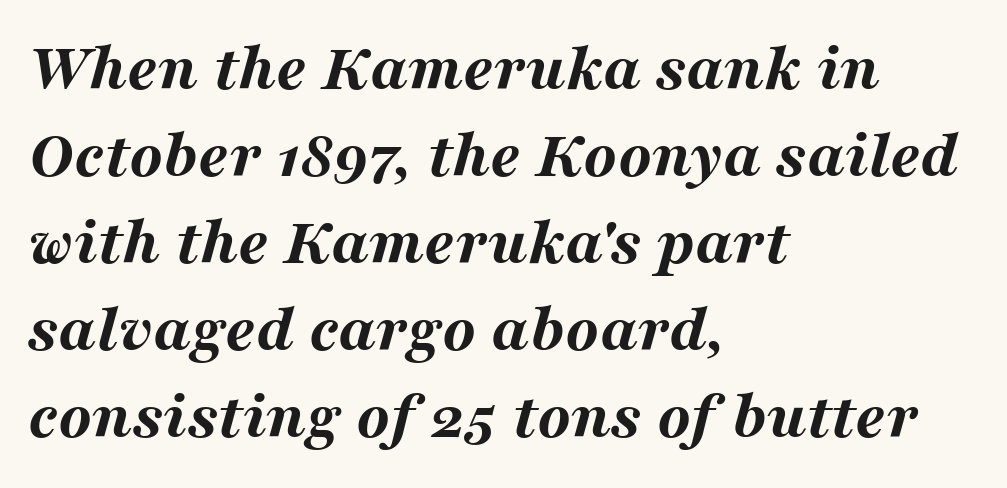
Horizontal bands of white between lines are of average thickness. The axis of the letterforms is tilted away from vertical. Glyph-to-glyph distance matches everyday printed text. Looks like regular typesetting: each glyph gets only the width it needs. The paragraph has a hard left edge and a soft right edge. Notice how thick the strokes are: this is what a full bold looks like.
